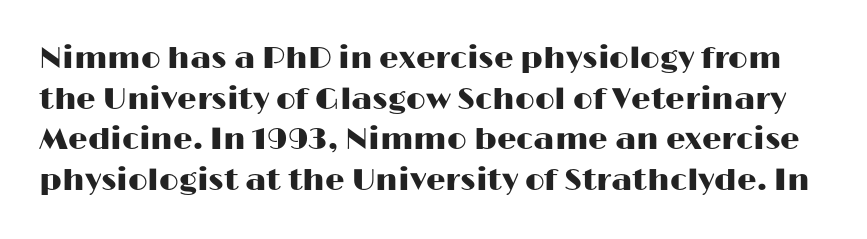
{"serif": "no", "italic": "no", "width": "wide", "stroke_contrast": "high", "x_height": "medium", "monospaced": "no", "underline": "no", "line_spacing": "normal", "line_spacing_ratio": 1.31, "letter_spacing": "normal", "letter_spacing_em": 0.0, "glyph_px": 31}
